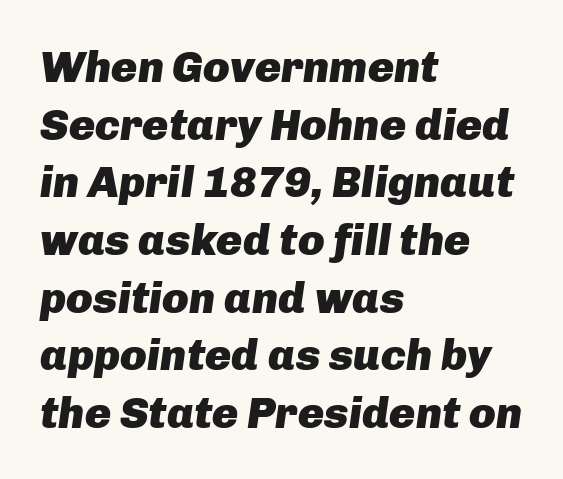
Compared with a centered layout, this one pins lines to the left instead. The space beneath each line is pristine and unruled. There's an unmistakable incline to the writing here. I'd describe the lettering as bold — thick and assertive.
